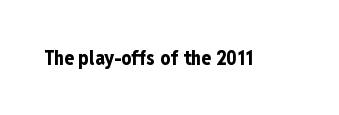
The image shows 20 px bold type, upright; set normal letter spacing, not underlined.
